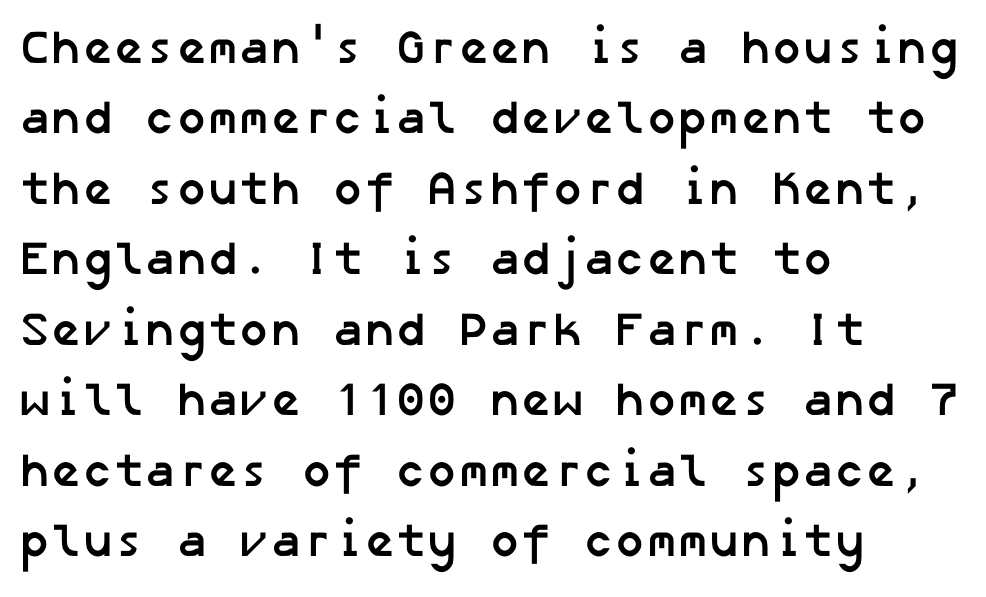
This rendering leaves character spacing at its baseline value. Typographically, this falls in the sans-serif category. Does the copy run flush right? No — it runs flush left. Has an underline been added? It has not.
